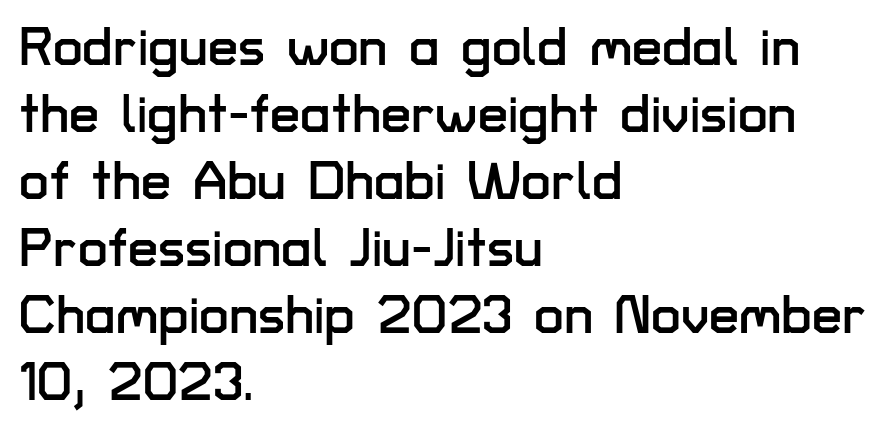
Q: Is the text italic (slanted)? A: No, it is upright.
Q: Is the typeface a serif or a sans-serif typeface? A: Sans-serif.
Q: Is the text underlined? A: No.
Q: How is the paragraph aligned? A: Left-aligned.
Q: Is the spacing between letters normal or unusually wide? A: Normal.
Q: Width (condensed, normal, or wide)? A: Normal.
Q: Stroke contrast? A: Low.
Q: x-height? A: Medium.
Q: Monospaced? A: No.
